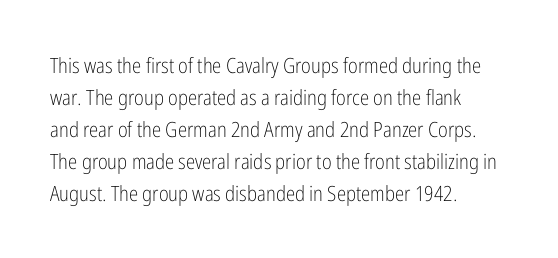
Q: Is the text bold? A: No.
Q: Is the text italic (slanted)? A: No, it is upright.
Q: Is the text underlined? A: No.
Q: How is the paragraph aligned? A: Left-aligned.
Q: Is the spacing between letters normal or unusually wide? A: Normal.
Q: Is the spacing between lines tight, normal or loose? A: Normal.
